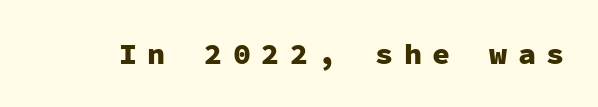
The letters march in equal steps, a hallmark of fixed-pitch type. Serifs: no, the terminals of the letterforms are clean. What stands out about the letter spacing? Its width — letters are far apart. These lines were composed using upright roman letters. A bare baseline throughout the passage. Each glyph is drawn with heavy, bold strokes.
